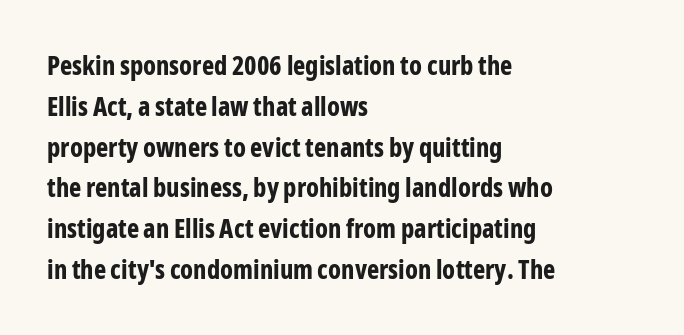
{"italic": "no", "bold": "yes", "underline": "no", "align": "left", "line_spacing": "normal", "line_spacing_ratio": 1.57, "letter_spacing": "normal", "letter_spacing_em": 0.0, "glyph_px": 26}
